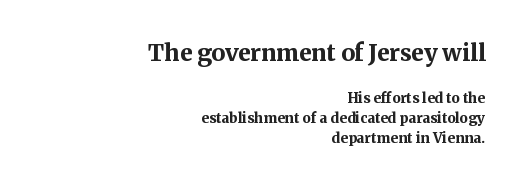
The image shows 23 px bold type, upright; set right-aligned, normal line spacing (1.42x), normal letter spacing, not underlined; the first (top) block is 1.64x larger.
